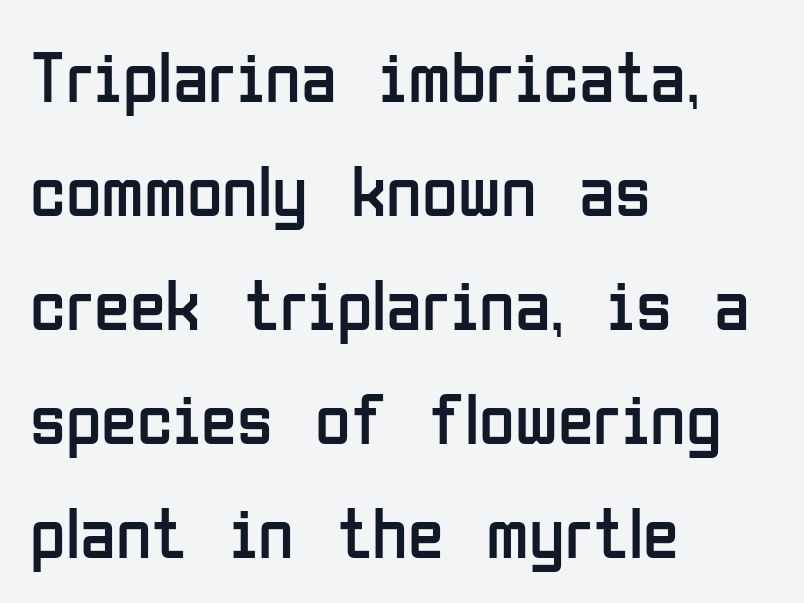
Q: Is the text bold? A: No.
Q: Is the text italic (slanted)? A: No, it is upright.
Q: Is the typeface a serif or a sans-serif typeface? A: Sans-serif.
Q: Is the text underlined? A: No.
Q: How is the paragraph aligned? A: Left-aligned.
Q: Is the spacing between letters normal or unusually wide? A: Normal.
Q: Is the spacing between lines tight, normal or loose? A: Normal.
Q: Width (condensed, normal, or wide)? A: Condensed.
Q: Stroke contrast? A: Low.
Q: x-height? A: Medium.
Q: Monospaced? A: No.
